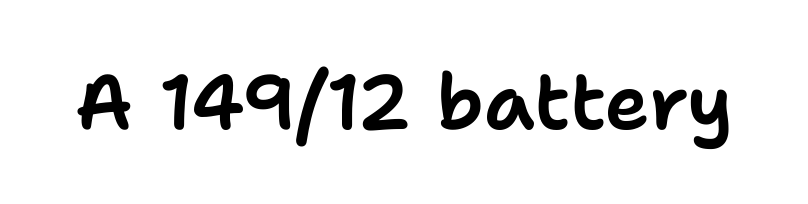
{"serif": "no", "italic": "no", "width": "normal", "stroke_contrast": "low", "x_height": "medium", "monospaced": "no", "underline": "no", "letter_spacing": "normal", "letter_spacing_em": 0.0, "glyph_px": 77}
